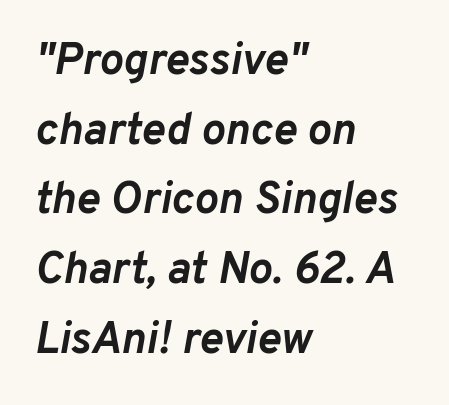
{"italic": "yes", "lean": "right", "slant_degrees": 10, "bold": "yes", "weight": "semibold", "width": "normal", "stroke_contrast": "low", "x_height": "medium", "monospaced": "no", "underline": "no", "align": "left", "line_spacing": "normal", "line_spacing_ratio": 1.55, "letter_spacing": "normal", "letter_spacing_em": 0.0, "glyph_px": 45}
